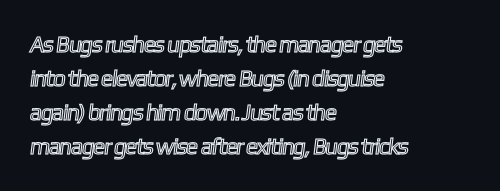
The image shows 23 px text type; set left-aligned, normal line spacing (1.48x), normal letter spacing, not underlined.
